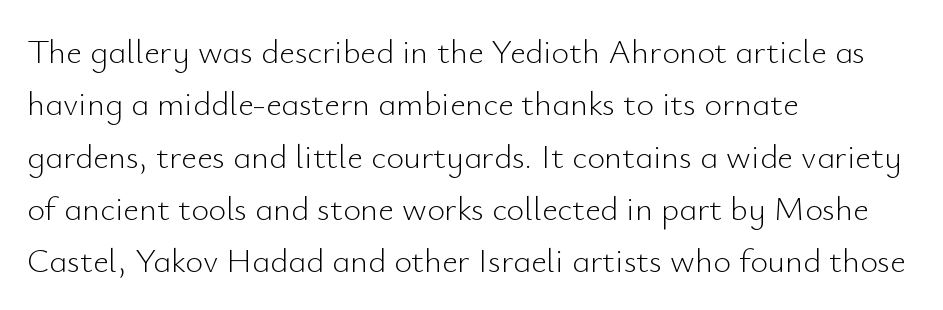
{"serif": "no", "italic": "no", "bold": "no", "weight": "light", "width": "normal", "stroke_contrast": "low", "x_height": "small", "monospaced": "no", "underline": "no", "align": "left", "line_spacing": "normal", "line_spacing_ratio": 1.54, "letter_spacing": "normal", "letter_spacing_em": 0.0, "glyph_px": 34}
